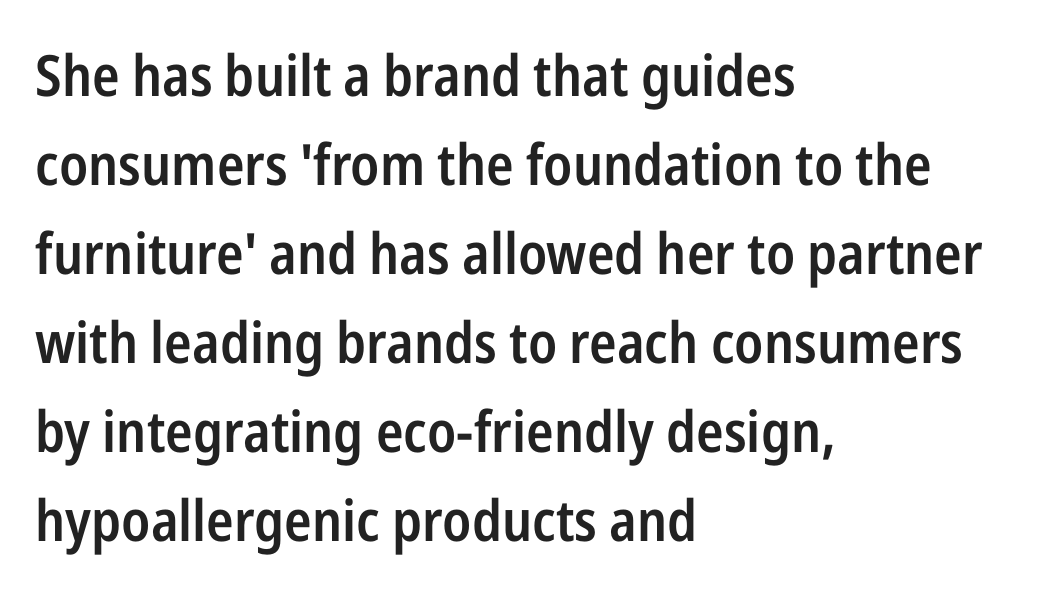
Q: Is the text bold? A: Semi-bold.
Q: Is the text italic (slanted)? A: No, it is upright.
Q: Is the typeface a serif or a sans-serif typeface? A: Sans-serif.
Q: Is the text underlined? A: No.
Q: How is the paragraph aligned? A: Left-aligned.
Q: Is the spacing between letters normal or unusually wide? A: Normal.
Q: Is the spacing between lines tight, normal or loose? A: Normal.
Q: Width (condensed, normal, or wide)? A: Condensed.
Q: Stroke contrast? A: Low.
Q: x-height? A: Medium.
Q: Monospaced? A: No.
